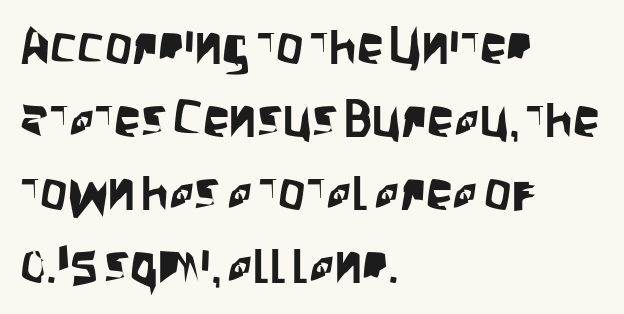
{"serif": "no", "italic": "no", "width": "condensed", "stroke_contrast": "low", "x_height": "large", "monospaced": "no", "underline": "no", "align": "left", "line_spacing": "normal", "line_spacing_ratio": 1.35, "letter_spacing": "normal", "letter_spacing_em": 0.0, "glyph_px": 54}
